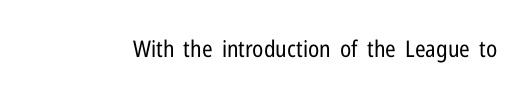
The image shows 23 px text type, upright; set normal letter spacing, not underlined.
